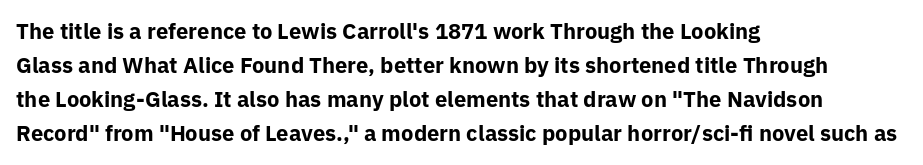
Underline: absent. Default kerning and tracking; the words read as compact shapes. Successive baselines arrive at the customary interval. You can tell it's not italic because the verticals are truly vertical. One-word summary of the alignment: left. These lines carry a lot of weight — the face is fully bold.
